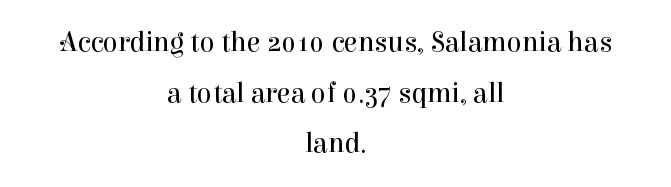
Each stroke keeps to a modest, everyday thickness or less. The passage shown has conventional tracking throughout. Spacing verdict: proportional, widths tailored to each character. One-word summary of the alignment: center. Examine the stroke ends and you'll spot serifs.
